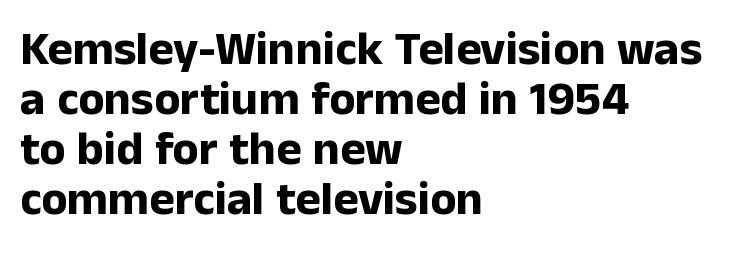
The image shows 48 px bold sans-serif type, upright; set left-aligned, tight line spacing (1.04x), normal letter spacing, not underlined; low stroke contrast and a medium x-height.
